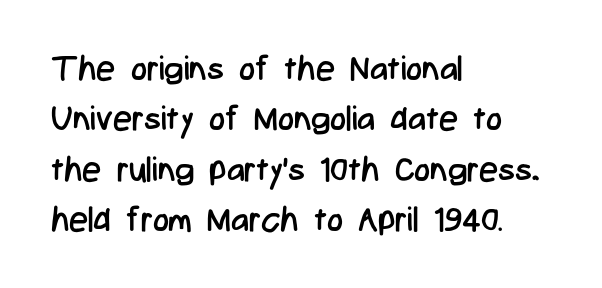
Left-aligned paragraph, ragged on the right. The horizontal fit of the characters is conventional and even. These lines sit exactly where default settings would place them. Is this a fixed-width face? No — the glyphs have proportional, varying widths. It's the straight-up-and-down kind of type. Plain, unruled lines of type.
